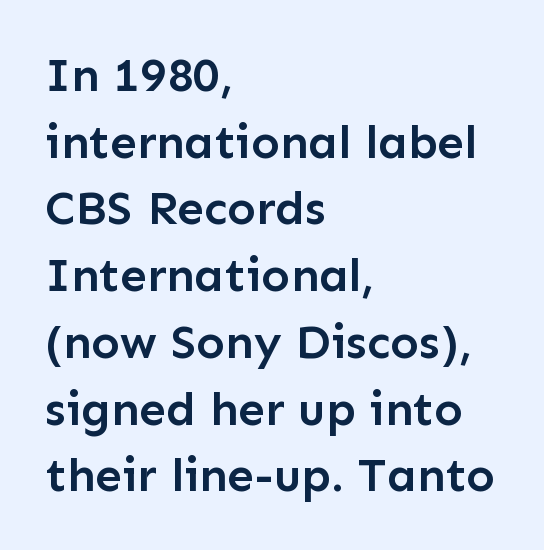
How are the letters spaced? Ordinarily, with no added tracking. Nobody drew a line under any word here. Type style note: lacks serifs. Each letter keeps its own natural width here, so spacing adapts to shape. The vertical gap from one line to the next is medium. Caption: multi-line text, flush left, ragged right.
